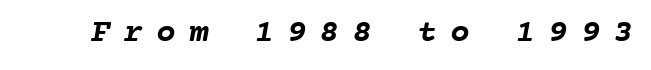
These words are printed bold, with thick strokes throughout. This rendering widens character spacing well past its baseline value. A typesetter would call this monospace, since all characters share one set width. The baseline area is clear.
